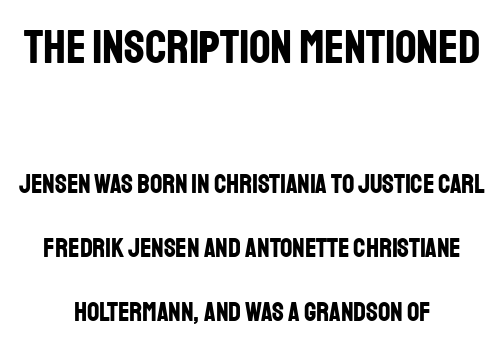
{"serif": "no", "italic": "no", "bold": "yes", "weight": "bold", "width": "condensed", "stroke_contrast": "low", "x_height": "large", "monospaced": "no", "underline": "no", "align": "center", "line_spacing": "loose", "line_spacing_ratio": 2.37, "letter_spacing": "normal", "letter_spacing_em": 0.0, "larger_block": "first", "size_ratio": 1.74, "glyph_px": 47}
